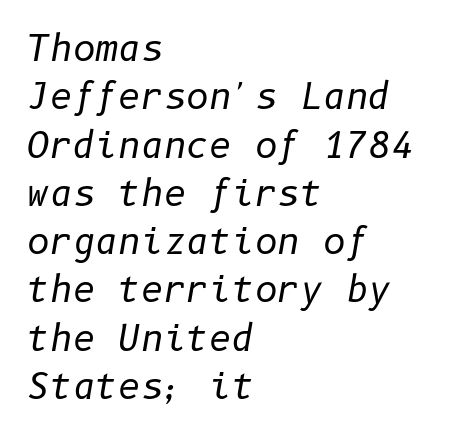
{"italic": "yes", "lean": "right", "slant_degrees": 10, "bold": "no", "weight": "regular", "width": "normal", "stroke_contrast": "low", "x_height": "medium", "underline": "no", "align": "left", "line_spacing": "normal", "line_spacing_ratio": 1.38, "letter_spacing": "normal", "letter_spacing_em": 0.0, "glyph_px": 35}
